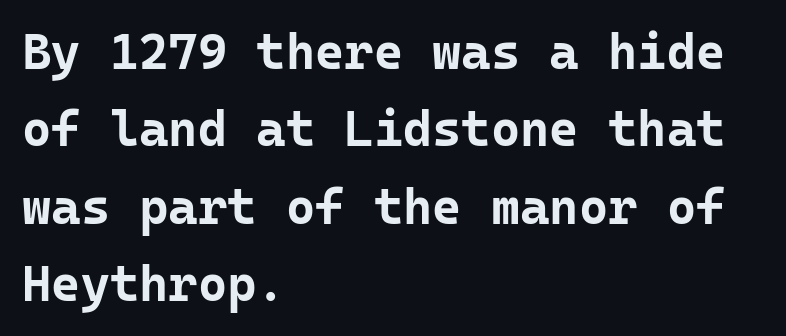
{"serif": "no", "italic": "no", "bold": "yes", "weight": "bold", "width": "normal", "stroke_contrast": "low", "x_height": "medium", "monospaced": "yes", "underline": "no", "align": "left", "line_spacing": "normal", "line_spacing_ratio": 1.55, "letter_spacing": "normal", "letter_spacing_em": 0.0, "glyph_px": 50}
